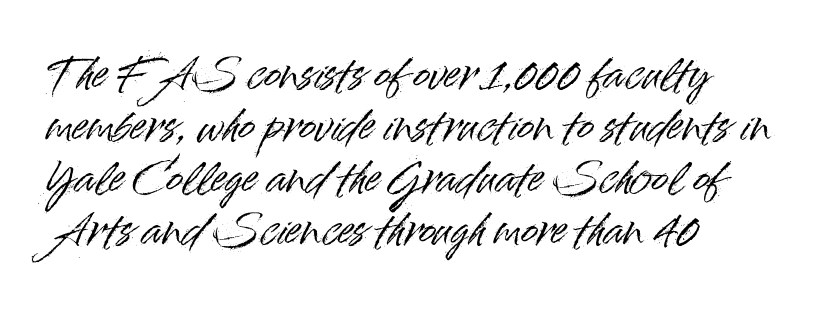
The image shows 40 px sans-serif type; set left-aligned, normal line spacing (1.3x), normal letter spacing, not underlined; high stroke contrast and a small x-height.
